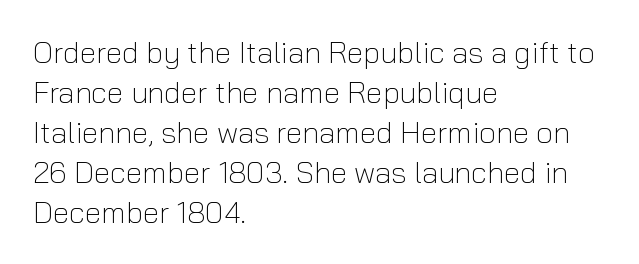
The image shows 30 px light sans-serif type, upright; set left-aligned, normal line spacing (1.33x), normal letter spacing, not underlined; low stroke contrast and a medium x-height.
